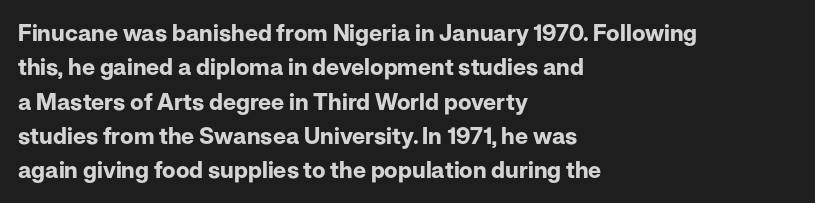
The image shows 23 px bold type, upright; set left-aligned, normal line spacing (1.49x), normal letter spacing, not underlined.
